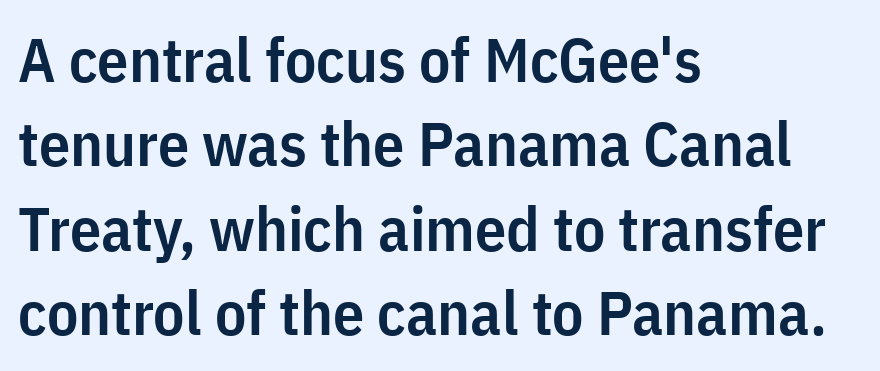
{"serif": "no", "italic": "no", "bold": "semi", "weight": "semibold", "width": "condensed", "stroke_contrast": "low", "x_height": "medium", "monospaced": "no", "underline": "no", "align": "left", "line_spacing": "normal", "line_spacing_ratio": 1.36, "letter_spacing": "normal", "letter_spacing_em": 0.0, "glyph_px": 62}
